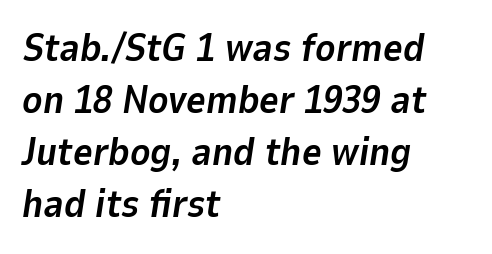
{"italic": "yes", "lean": "right", "slant_degrees": 9, "bold": "yes", "weight": "bold", "width": "normal", "stroke_contrast": "low", "x_height": "medium", "monospaced": "no", "underline": "no", "align": "left", "line_spacing": "normal", "line_spacing_ratio": 1.37, "letter_spacing": "normal", "letter_spacing_em": 0.0, "glyph_px": 38}
